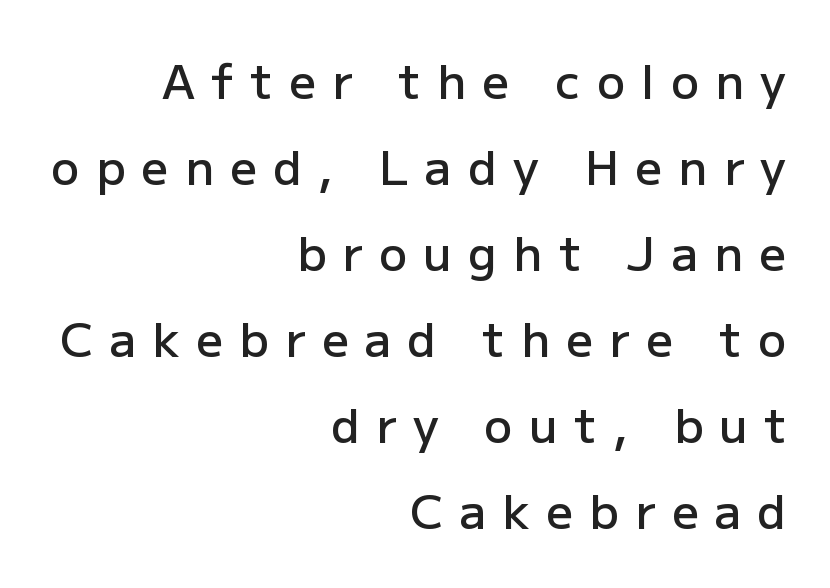
{"serif": "no", "italic": "no", "bold": "semi", "weight": "semibold", "width": "normal", "stroke_contrast": "low", "x_height": "medium", "monospaced": "no", "underline": "no", "align": "right", "line_spacing_ratio": 1.83, "letter_spacing": "wide", "letter_spacing_em": 0.35, "glyph_px": 47}
